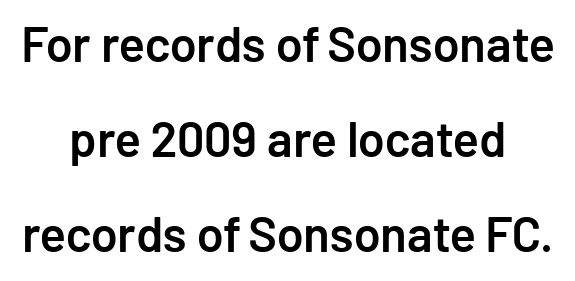
Nope, no serifs anywhere on these letters. A typesetter would call this leading open, well beyond the default. A bare baseline throughout the passage. You could not count columns in this text — the font is proportionally spaced. These words are printed semibold, heavier than regular yet not bold. A typesetter would mark this as roman, not italic.
